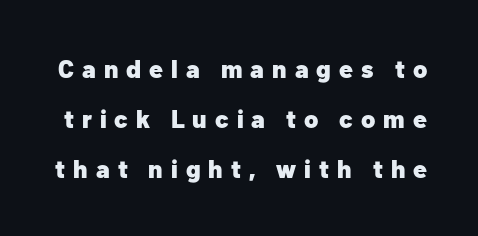
Q: Is the text bold? A: Yes.
Q: Is the text italic (slanted)? A: No, it is upright.
Q: Is the text underlined? A: No.
Q: Is the spacing between letters normal or unusually wide? A: Unusually wide.
Q: Is the spacing between lines tight, normal or loose? A: Loose.
